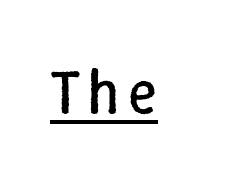
Q: Is the text bold? A: No.
Q: Is the text italic (slanted)? A: No, it is upright.
Q: Is the text underlined? A: Yes.
Q: Width (condensed, normal, or wide)? A: Normal.
Q: Stroke contrast? A: Low.
Q: x-height? A: Medium.
Q: Monospaced? A: No.
